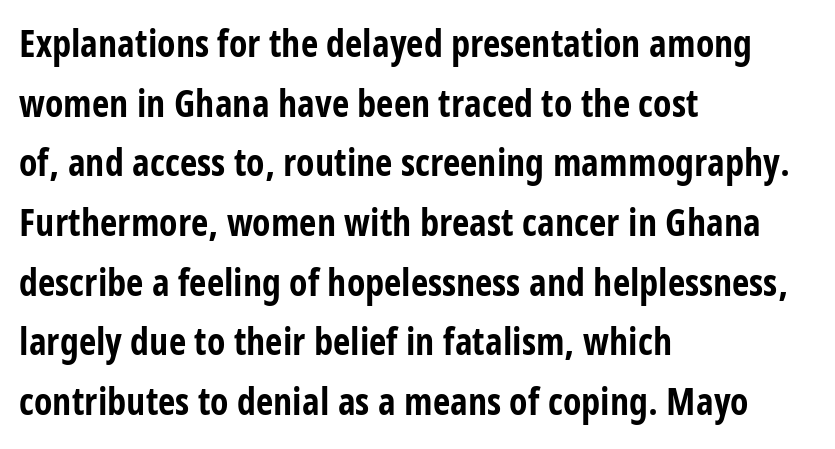
{"serif": "no", "italic": "no", "bold": "yes", "weight": "bold", "width": "condensed", "stroke_contrast": "low", "x_height": "large", "monospaced": "no", "underline": "no", "align": "left", "line_spacing": "normal", "line_spacing_ratio": 1.57, "letter_spacing": "normal", "letter_spacing_em": 0.0, "glyph_px": 38}
